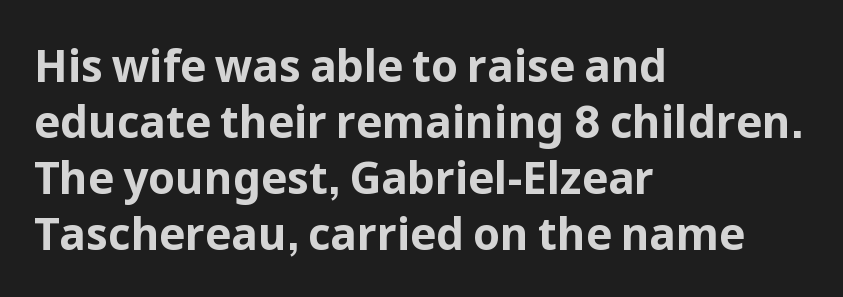
The image shows 44 px bold sans-serif type, upright; set left-aligned, normal line spacing (1.27x), normal letter spacing, not underlined; low stroke contrast and a medium x-height.
